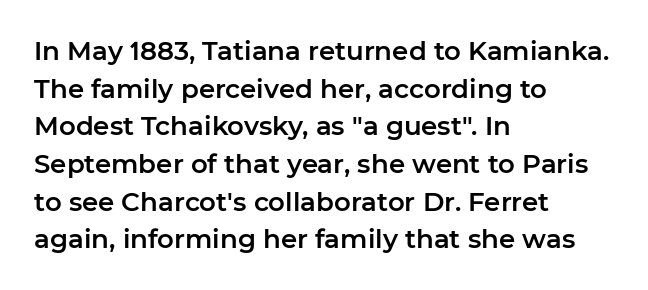
Which margin do the lines hug? The left one — the right edge is uneven. This sample uses plain, unmodified letter spacing. Glance below the letters and you will spot only blank space. Baseline-to-baseline distance is the conventional proportion of letter height.
